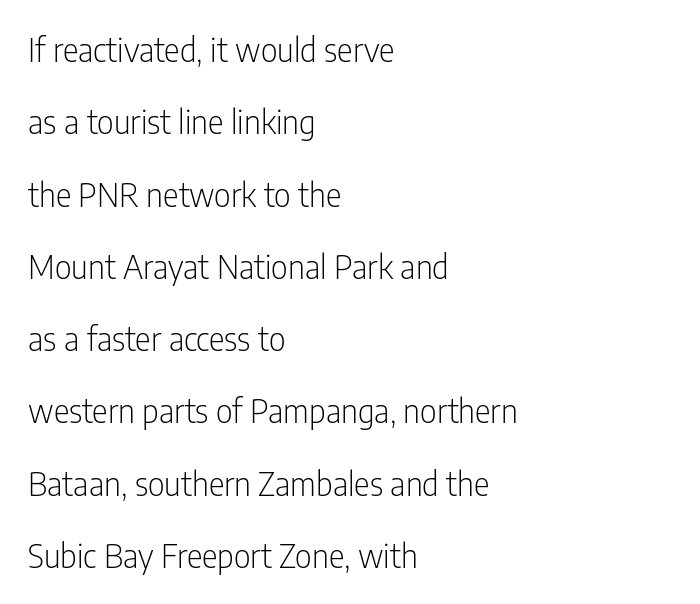
{"serif": "no", "italic": "no", "bold": "no", "weight": "light", "width": "condensed", "stroke_contrast": "low", "x_height": "medium", "monospaced": "no", "underline": "no", "align": "left", "line_spacing": "loose", "line_spacing_ratio": 2.19, "letter_spacing": "normal", "letter_spacing_em": 0.0, "glyph_px": 33}
